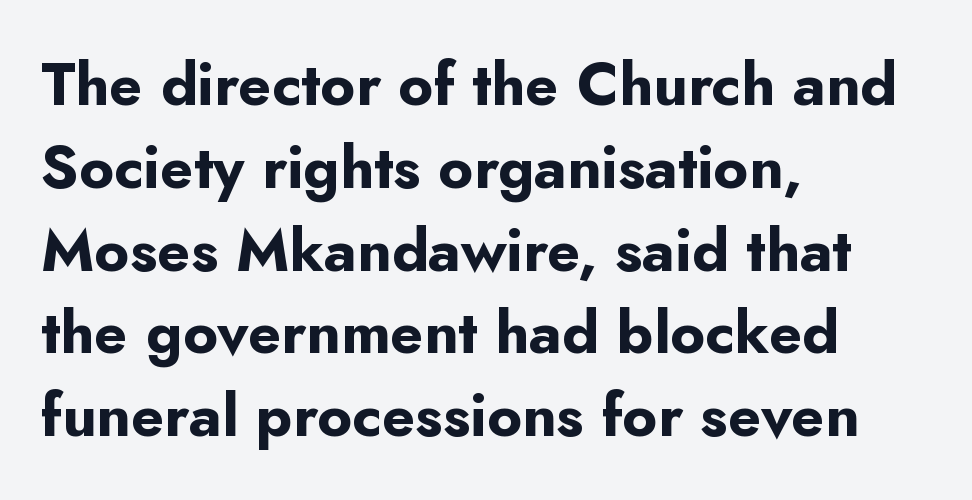
The image shows 60 px bold sans-serif type, upright; set left-aligned, normal line spacing (1.38x), normal letter spacing, not underlined; low stroke contrast and a small x-height.
